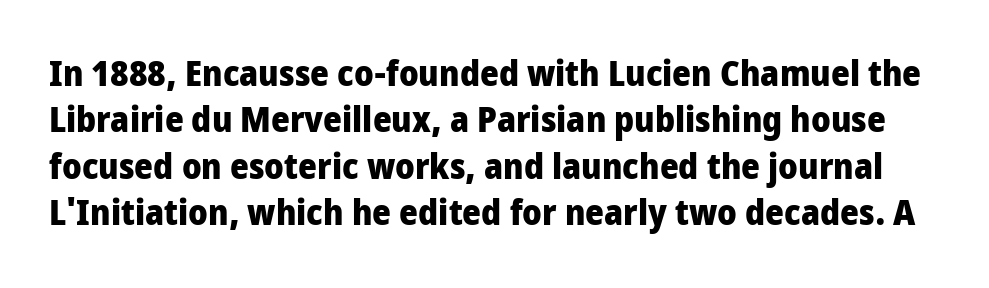
{"serif": "no", "italic": "no", "bold": "yes", "weight": "heavy", "width": "condensed", "stroke_contrast": "low", "x_height": "large", "monospaced": "no", "underline": "no", "line_spacing": "normal", "line_spacing_ratio": 1.29, "letter_spacing": "normal", "letter_spacing_em": 0.0, "glyph_px": 36}
